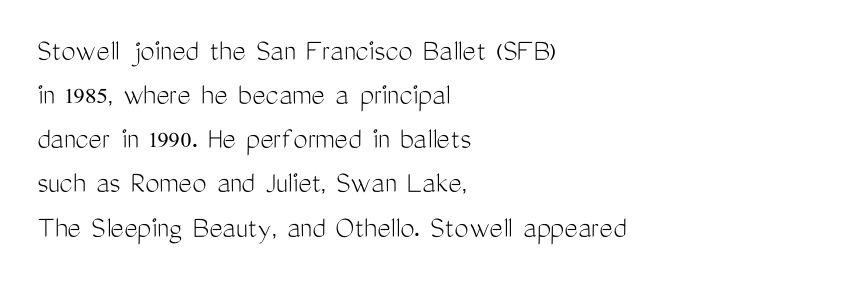
Q: Is the text bold? A: No.
Q: Is the text italic (slanted)? A: No, it is upright.
Q: Is the typeface a serif or a sans-serif typeface? A: Sans-serif.
Q: Is the text underlined? A: No.
Q: How is the paragraph aligned? A: Left-aligned.
Q: Is the spacing between letters normal or unusually wide? A: Normal.
Q: Is the spacing between lines tight, normal or loose? A: Normal.
Q: Width (condensed, normal, or wide)? A: Condensed.
Q: Stroke contrast? A: Medium.
Q: x-height? A: Medium.
Q: Monospaced? A: No.
